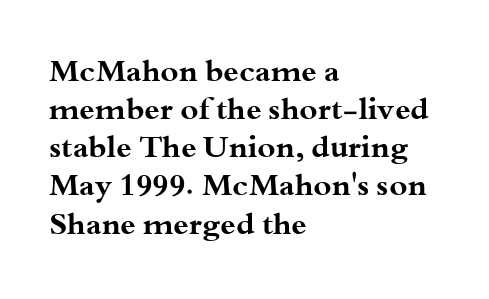
The gaps between neighbouring characters are ordinary and unremarkable. Quick note: underline off. You could not count columns in this text — the font is proportionally spaced. A roman cut, with each character standing at attention. The glyphs have the mass of a bold cut. The typesetter chose a ragged-right arrangement here.
